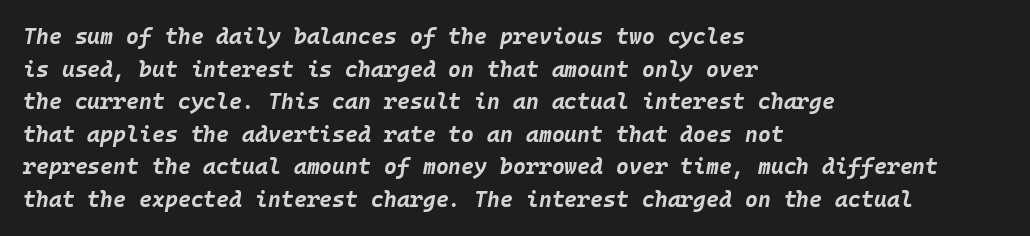
Q: Is the text bold? A: Yes.
Q: Is the text italic (slanted)? A: Yes, it leans right by about 10 degrees.
Q: Is the text underlined? A: No.
Q: How is the paragraph aligned? A: Left-aligned.
Q: Is the spacing between letters normal or unusually wide? A: Normal.
Q: Is the spacing between lines tight, normal or loose? A: Normal.
